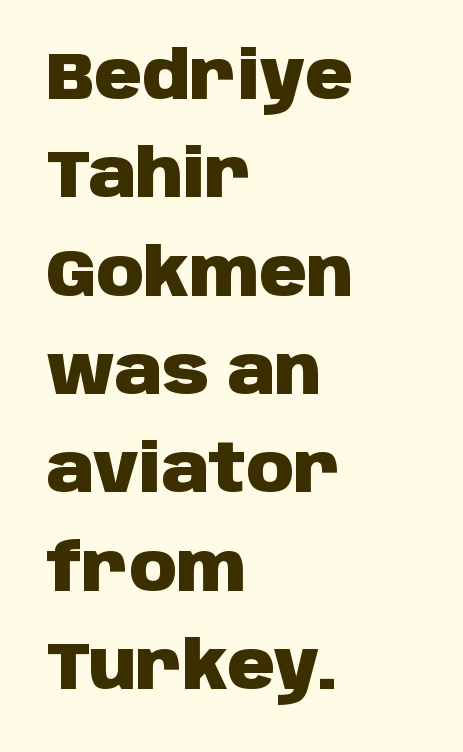
{"serif": "no", "italic": "no", "bold": "yes", "weight": "heavy", "width": "normal", "stroke_contrast": "low", "x_height": "large", "monospaced": "no", "underline": "no", "align": "left", "line_spacing": "normal", "line_spacing_ratio": 1.49, "letter_spacing": "normal", "letter_spacing_em": 0.0, "glyph_px": 66}
